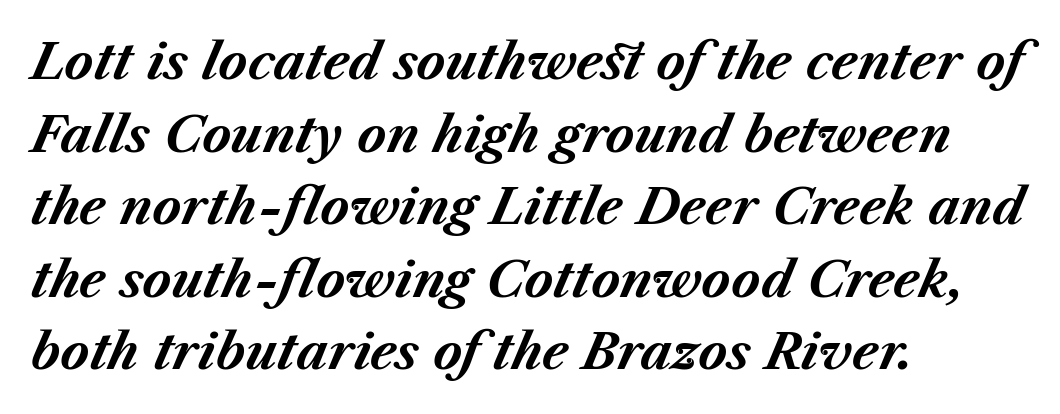
{"italic": "yes", "lean": "right", "slant_degrees": 23, "bold": "yes", "weight": "bold", "width": "normal", "stroke_contrast": "medium", "x_height": "medium", "monospaced": "no", "underline": "no", "align": "left", "line_spacing": "normal", "line_spacing_ratio": 1.48, "letter_spacing": "normal", "letter_spacing_em": 0.0, "glyph_px": 49}
